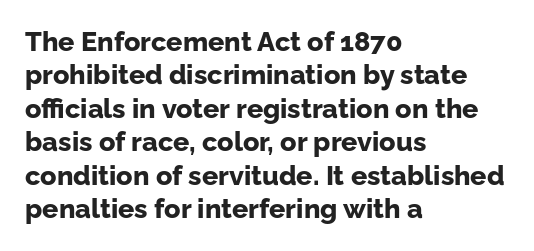
The image shows 27 px bold type, upright; set left-aligned, line spacing 1.24x, normal letter spacing, not underlined.
